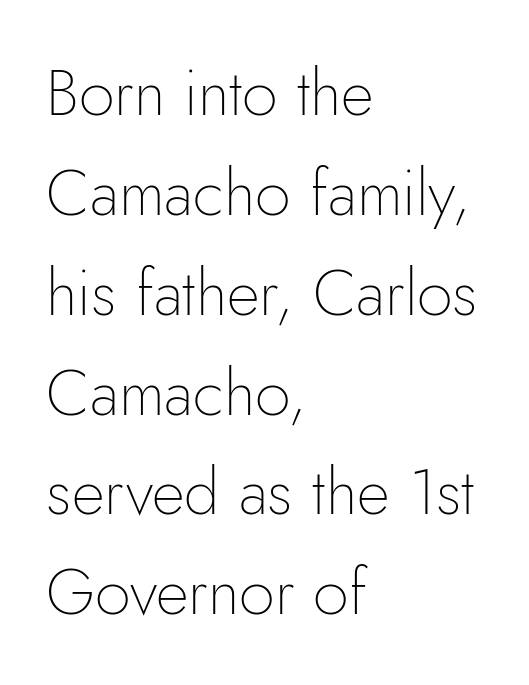
The image shows 64 px thin sans-serif type, upright; set left-aligned, normal line spacing (1.56x), normal letter spacing, not underlined; low stroke contrast and a small x-height.
